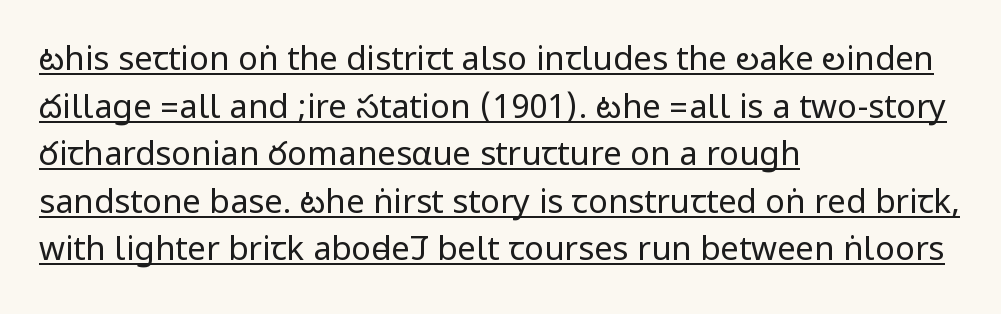
Every row of glyphs begins at an identical x-position on the left. A sans-serif font was chosen for this passage. The letters stand upright; this is a roman face. Looks like someone drew a line under every word here.
